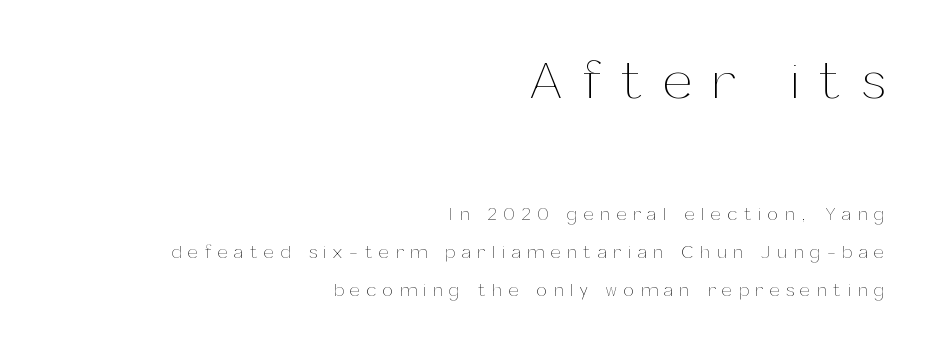
The image shows 53 px thin type, upright; set right-aligned, loose line spacing (2.12x), unusually wide letter spacing (+0.38 em), not underlined; the first (top) block is 2.94x larger; medium stroke contrast and a medium x-height.
